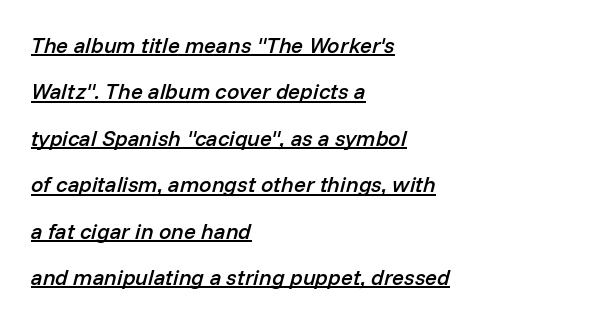
The image shows 22 px text type, italic (leaning right); set left-aligned, loose line spacing (2.11x), normal letter spacing, underlined.
